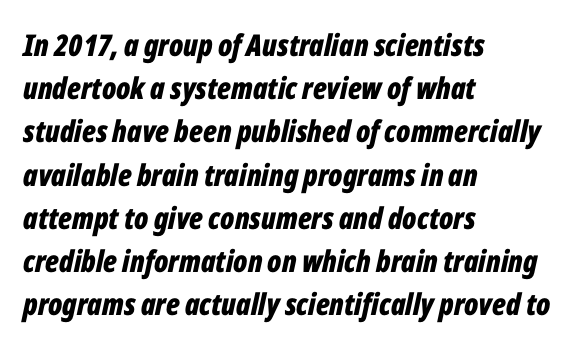
Varying glyph widths throughout — classic text-font behaviour. Rule under the text: the space is simply empty. The paragraph has a hard left edge and a soft right edge. You can tell it's italic because the verticals aren't actually vertical. Successive baselines arrive at the customary interval.
